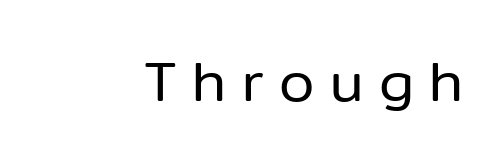
The image shows 57 px regular-weight sans-serif type, upright; set right-aligned, unusually wide letter spacing (+0.27 em), not underlined; low stroke contrast and a medium x-height.
